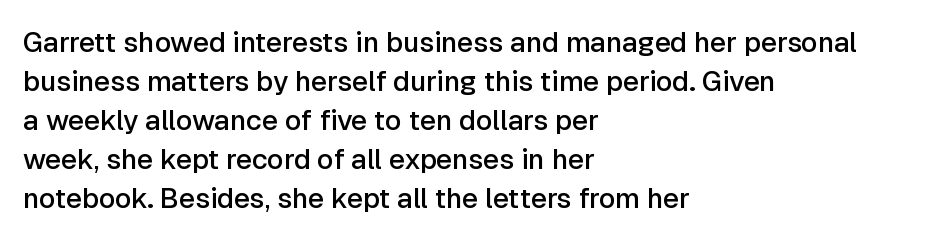
The image shows 28 px semibold sans-serif type, upright; set left-aligned, normal line spacing (1.39x), normal letter spacing, not underlined; low stroke contrast and a medium x-height.
